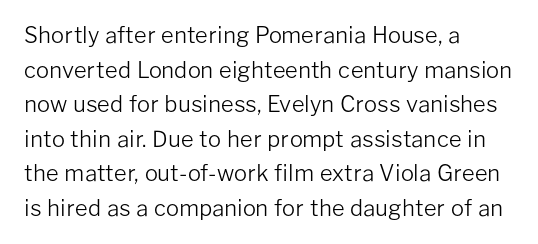
Which margin do the lines hug? The left one — the right edge is uneven. This is roman type, the default non-slanted kind. Summary of vertical rhythm: regular, with standard interline spacing. These glyphs show unthickened strokes, regular width or finer. The rendering keeps characters at their native spacing. The gap between lines stays unmarked.
